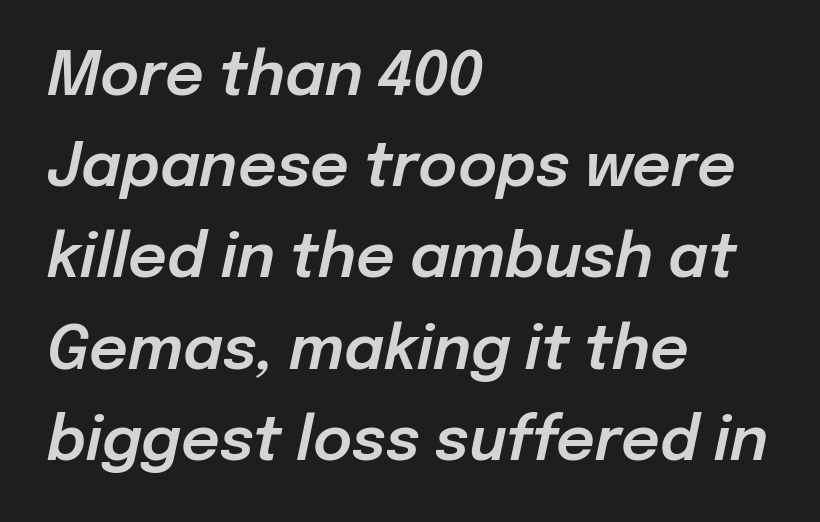
The image shows 60 px text type, italic (leaning right); set left-aligned, normal line spacing (1.52x), normal letter spacing, not underlined; low stroke contrast and a medium x-height.
